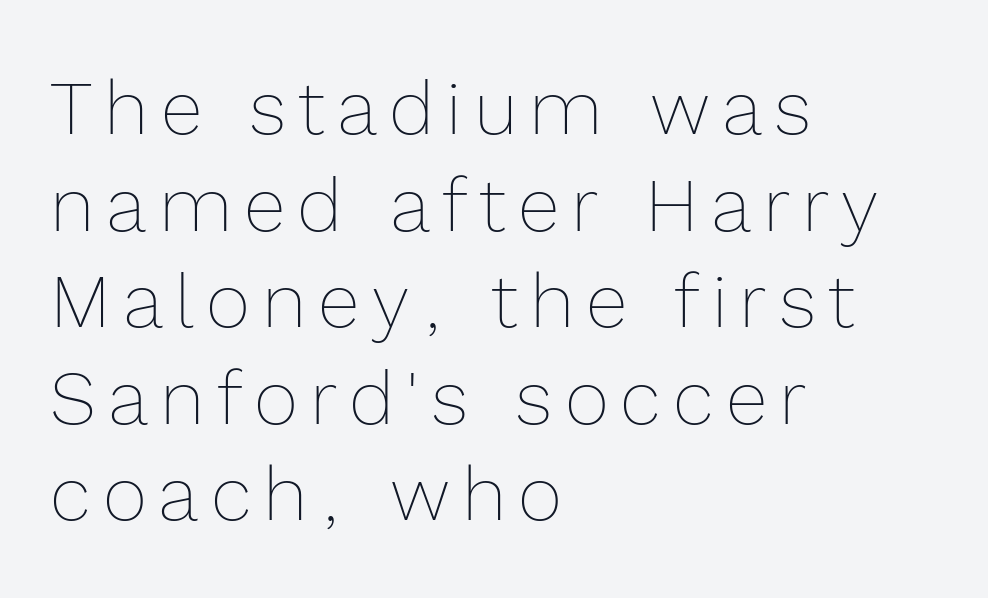
Italic: no, the glyphs are upright roman. The setting favours the left margin, as ordinary paragraphs usually do. Quick note: underline off. Line spacing here is normal. Do the characters align in a grid? No, the font is proportional. Think standard paragraph weight, or any step lighter than that.
